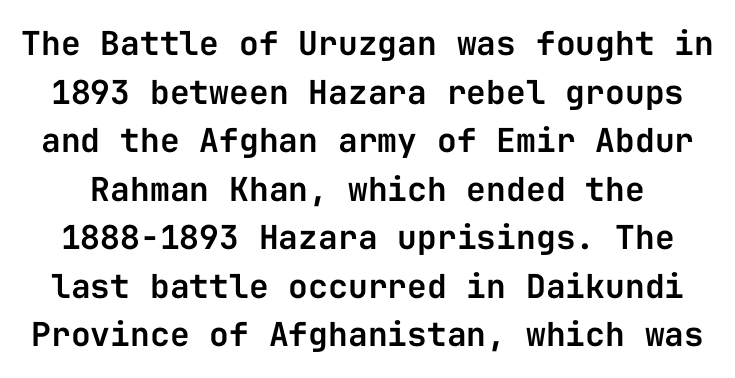
{"serif": "no", "italic": "no", "width": "normal", "stroke_contrast": "low", "x_height": "medium", "monospaced": "yes", "underline": "no", "line_spacing": "normal", "line_spacing_ratio": 1.47, "letter_spacing": "normal", "letter_spacing_em": 0.0, "glyph_px": 33}
